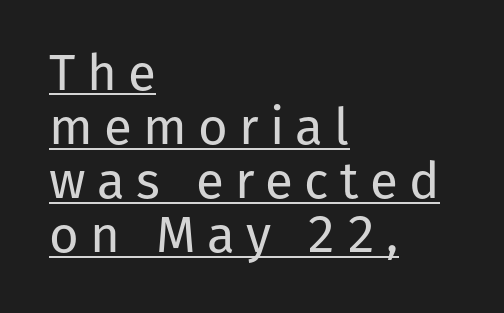
The image shows 51 px regular-weight sans-serif type, upright; set left-aligned, tight line spacing (1.06x), unusually wide letter spacing (+0.22 em), underlined; low stroke contrast and a medium x-height.
